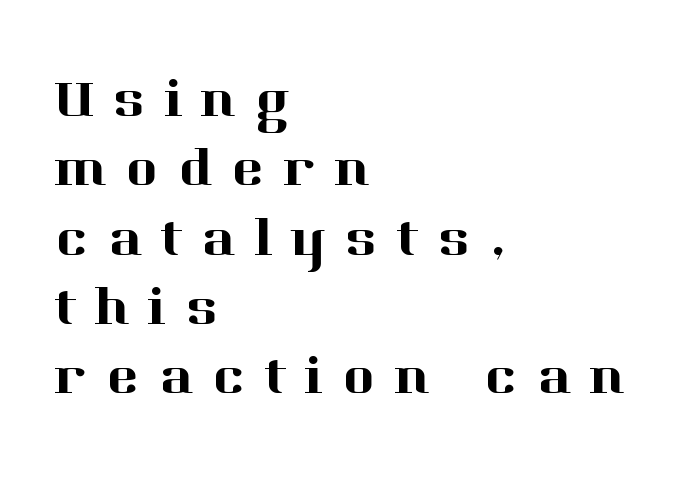
Just letters on the line, the space beneath them empty. Observe the wide spacing: letters keep a clear distance from each other. Characters remain perfectly vertical along every line. Caption: multi-line text, flush left, ragged right. The text was rendered using a seriffed face with decorative stroke endings. The line-height multiplier appears to be the usual default.
